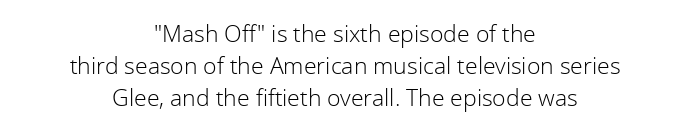
The image shows 23 px text type, upright; set centered, normal line spacing (1.39x), normal letter spacing, not underlined.
